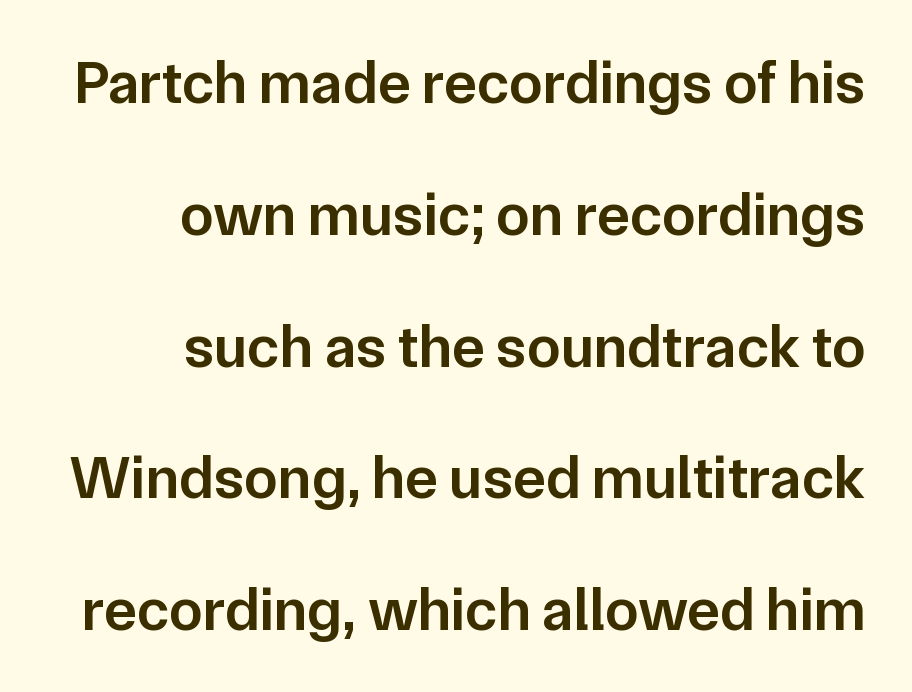
Q: Is the text bold? A: Semi-bold.
Q: Is the text italic (slanted)? A: No, it is upright.
Q: Is the typeface a serif or a sans-serif typeface? A: Sans-serif.
Q: Is the text underlined? A: No.
Q: How is the paragraph aligned? A: Right-aligned.
Q: Is the spacing between letters normal or unusually wide? A: Normal.
Q: Is the spacing between lines tight, normal or loose? A: Loose.
Q: Width (condensed, normal, or wide)? A: Normal.
Q: Stroke contrast? A: Low.
Q: x-height? A: Medium.
Q: Monospaced? A: No.
